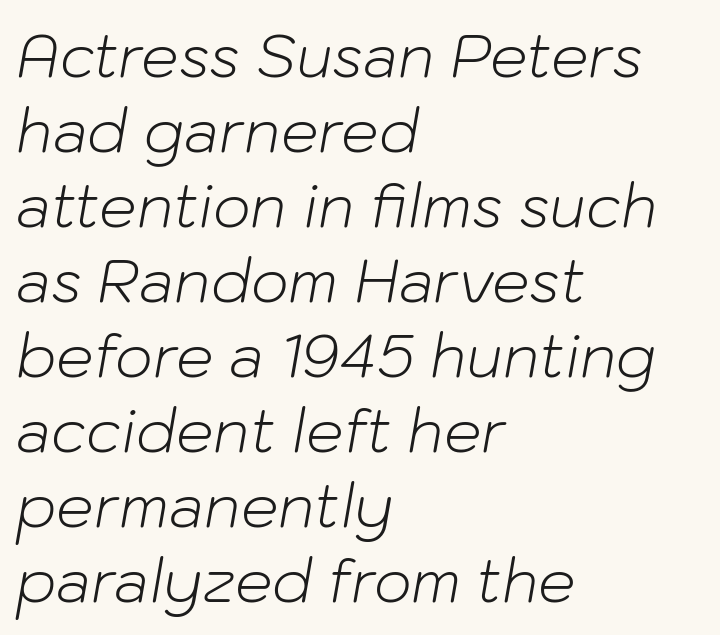
Q: Is the text bold? A: No.
Q: Is the text italic (slanted)? A: Yes, it leans right by about 10 degrees.
Q: Is the text underlined? A: No.
Q: How is the paragraph aligned? A: Left-aligned.
Q: Is the spacing between letters normal or unusually wide? A: Normal.
Q: Is the spacing between lines tight, normal or loose? A: Normal.
Q: Width (condensed, normal, or wide)? A: Normal.
Q: Stroke contrast? A: Low.
Q: x-height? A: Medium.
Q: Monospaced? A: No.
